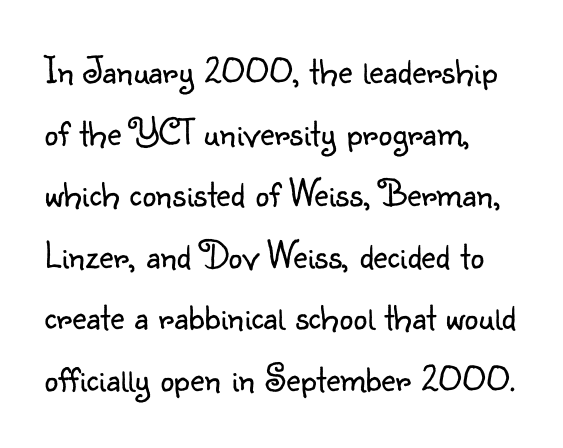
The line texture is even and compact thanks to regular tracking. A roman cut, with each character standing at attention. Regarding leading, the lines here are spaced in the standard way. Bold? No — there's no thickening of the strokes. In terms of letterform style, serifs are entirely absent. Each letter keeps its own natural width here, so spacing adapts to shape.
